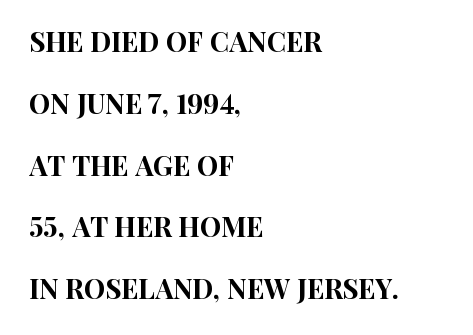
The image shows 27 px text type, upright; set left-aligned, loose line spacing (2.29x), normal letter spacing, not underlined.
